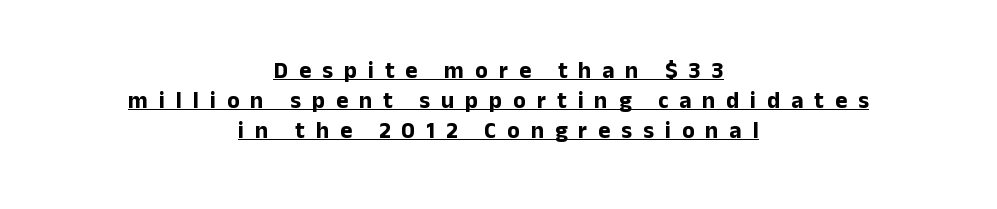
The image shows 23 px bold type, upright; set centered, normal line spacing (1.31x), unusually wide letter spacing (+0.48 em), underlined.
